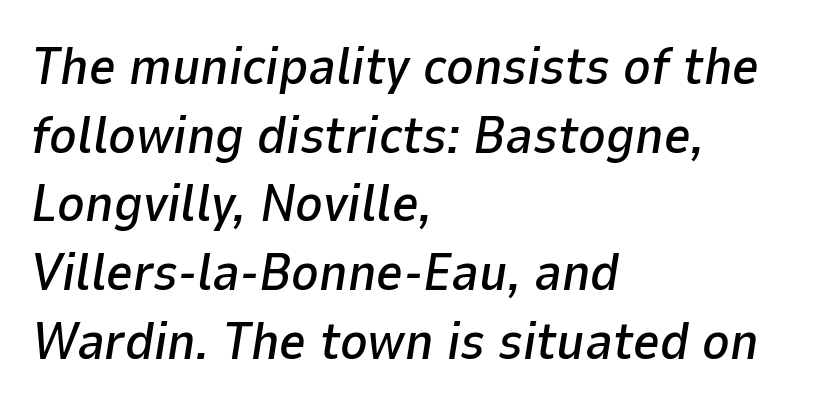
The image shows 52 px text type, italic (leaning right); set left-aligned, normal line spacing (1.32x), normal letter spacing, not underlined; low stroke contrast and a medium x-height.
